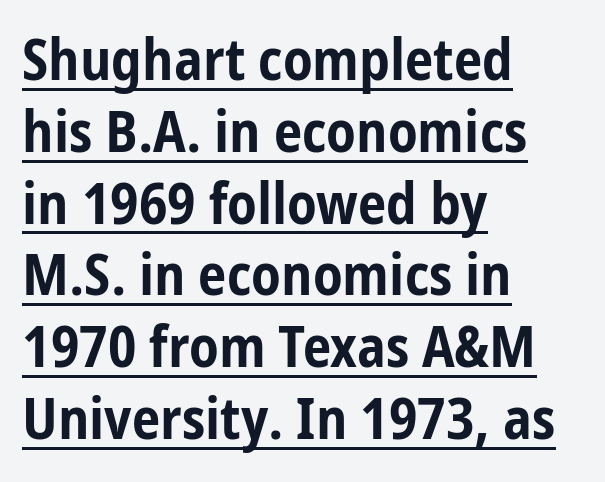
The image shows 57 px bold, condensed sans-serif type, upright; set left-aligned, normal line spacing (1.26x), normal letter spacing, underlined; low stroke contrast and a medium x-height.
